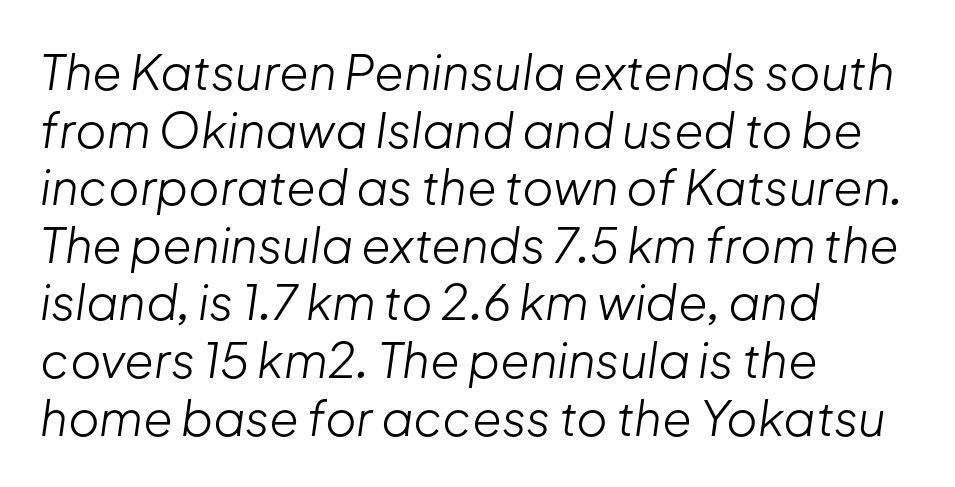
{"italic": "yes", "lean": "right", "slant_degrees": 8, "bold": "no", "weight": "light", "width": "normal", "stroke_contrast": "low", "x_height": "medium", "monospaced": "no", "underline": "no", "align": "left", "line_spacing_ratio": 1.2, "letter_spacing": "normal", "letter_spacing_em": 0.0, "glyph_px": 48}
